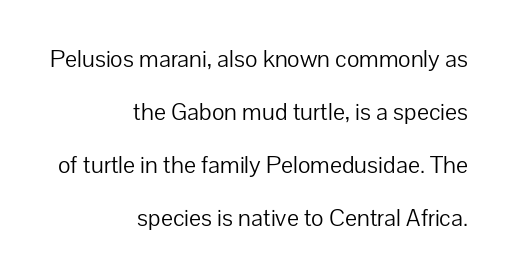
{"italic": "no", "bold": "no", "underline": "no", "align": "right", "line_spacing": "loose", "line_spacing_ratio": 2.21, "letter_spacing": "normal", "letter_spacing_em": 0.0, "glyph_px": 24}
